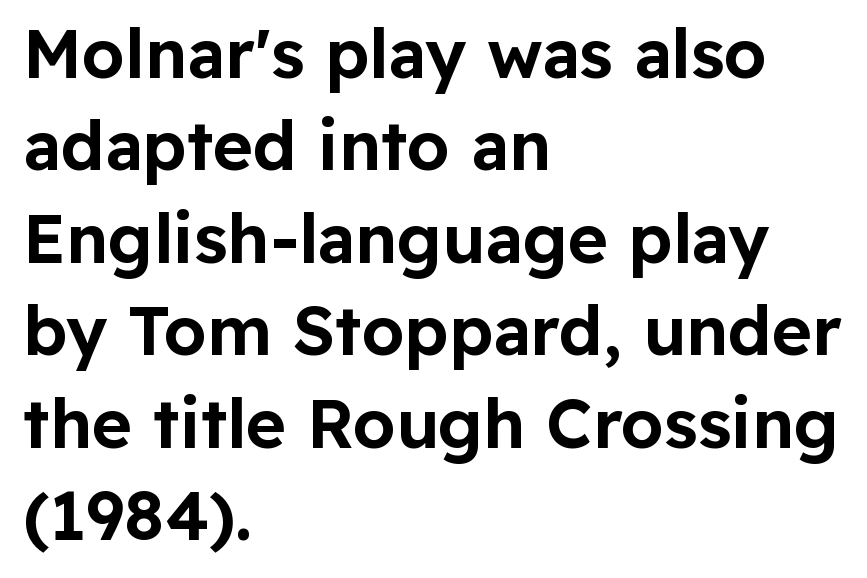
Layout note: lines flush left. The string is rendered with underlining switched off. Style check: upright. Evenly set lines give the paragraph a standard silhouette.
